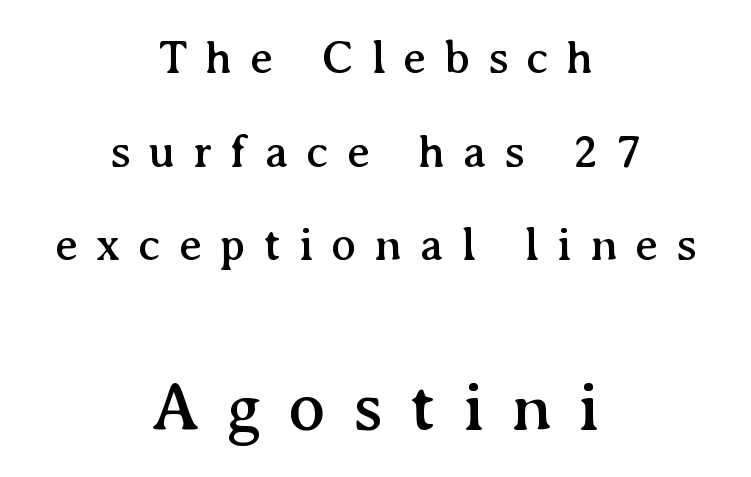
Underlining? Definitely not there. The composition opens small and finishes big. These lines were composed using upright roman letters. Centered paragraph, ragged on both sides. Someone cranked the tracking dial way up on this one. This sample uses a serif face.
